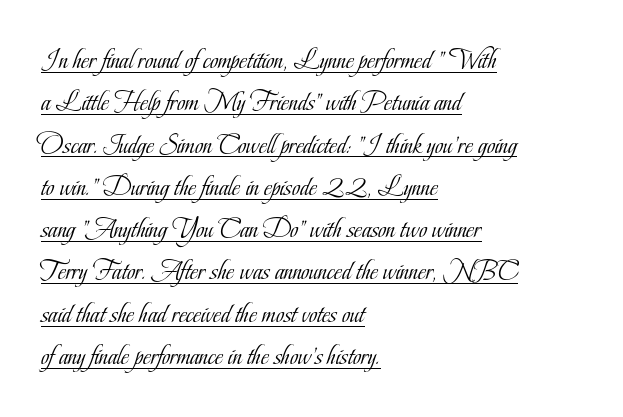
Quick note: underline on. Line spacing here is normal. You could call the tracking neutral — neither tight nor loose. Note: serifs present on the glyphs.
